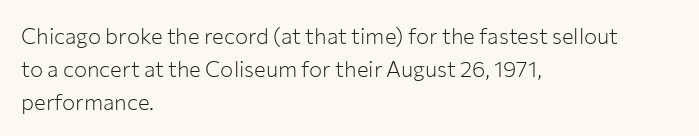
Descender tails drop into unmarked territory. Vertically, the passage feels balanced, rows spaced as you'd expect. The typesetter chose a ragged-right arrangement here. The typography opts for an upright posture over an oblique one. The rendering keeps characters at their native spacing. Stroke mass is kept to a normal reading level or below.
